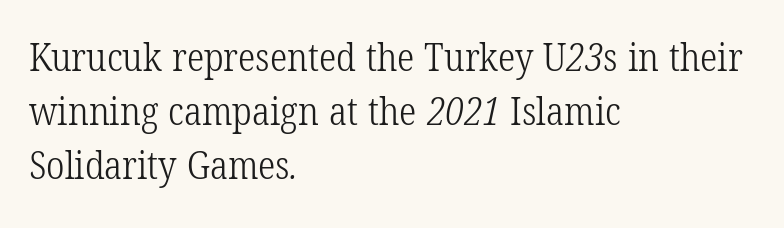
{"serif": "yes", "bold": "no", "weight": "light", "width": "condensed", "stroke_contrast": "low", "x_height": "medium", "monospaced": "no", "underline": "no", "align": "left", "line_spacing": "normal", "line_spacing_ratio": 1.38, "letter_spacing": "normal", "letter_spacing_em": 0.0, "glyph_px": 39}
